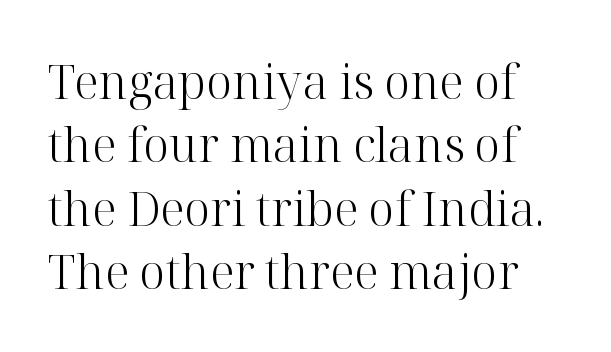
I'd call this a serif setting — the letters wear small feet. Notice how descenders clear the ascenders below comfortably — that's standard leading. Is the type heavy? It reads as light-to-regular instead. The letters advance in unequal steps, a hallmark of proportional type. Letter spacing: default. Glance below the letters and you will spot only blank space.
